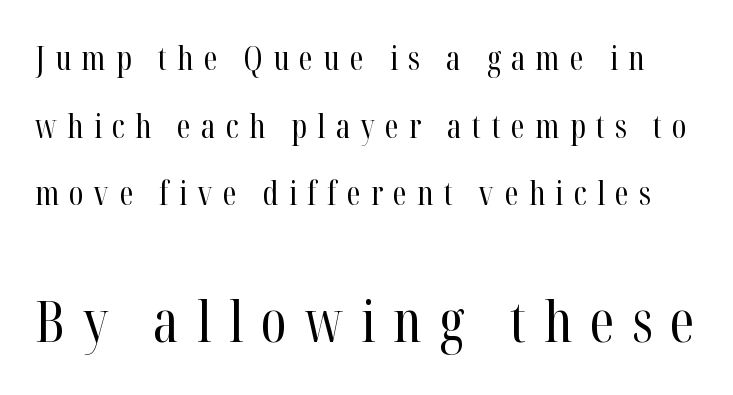
{"serif": "yes", "italic": "no", "bold": "no", "weight": "regular", "width": "condensed", "stroke_contrast": "high", "x_height": "medium", "monospaced": "no", "underline": "no", "line_spacing": "loose", "line_spacing_ratio": 2.11, "letter_spacing": "wide", "letter_spacing_em": 0.32, "larger_block": "second", "size_ratio": 1.75, "glyph_px": 56}
